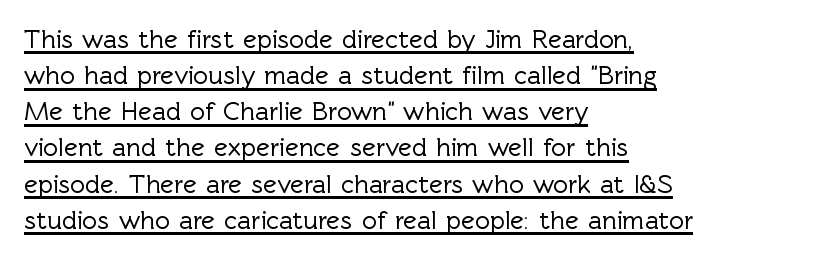
The image shows 26 px text type, upright; set left-aligned, normal line spacing (1.39x), normal letter spacing, underlined.
